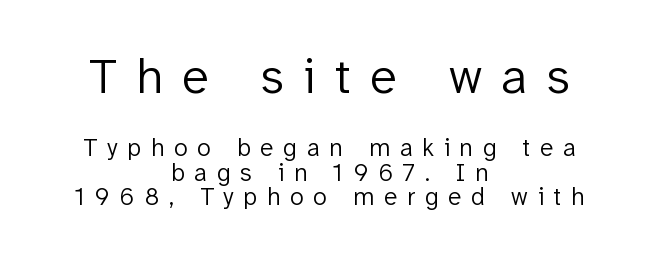
{"serif": "no", "italic": "no", "bold": "no", "weight": "light", "width": "normal", "stroke_contrast": "low", "x_height": "medium", "monospaced": "no", "underline": "no", "align": "center", "line_spacing": "tight", "line_spacing_ratio": 0.97, "letter_spacing": "wide", "letter_spacing_em": 0.39, "larger_block": "first", "size_ratio": 2.0, "glyph_px": 50}
